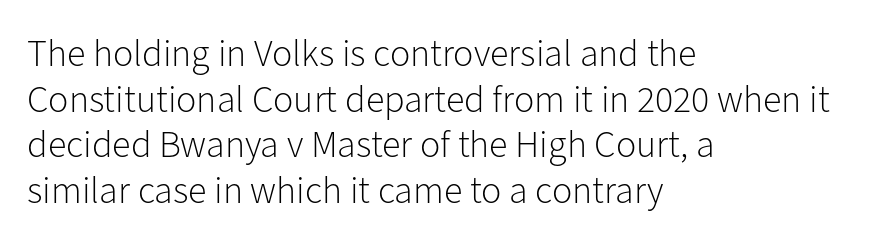
Q: Is the text bold? A: No.
Q: Is the text italic (slanted)? A: No, it is upright.
Q: Is the typeface a serif or a sans-serif typeface? A: Sans-serif.
Q: Is the text underlined? A: No.
Q: How is the paragraph aligned? A: Left-aligned.
Q: Is the spacing between letters normal or unusually wide? A: Normal.
Q: Width (condensed, normal, or wide)? A: Normal.
Q: Stroke contrast? A: Low.
Q: x-height? A: Medium.
Q: Monospaced? A: No.
